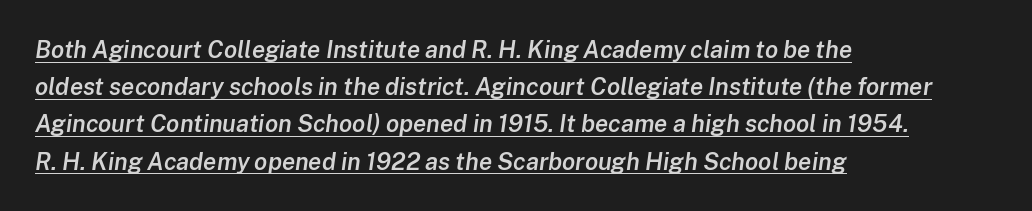
The image shows 24 px text type, italic (leaning right); set left-aligned, normal line spacing (1.55x), normal letter spacing, underlined.
